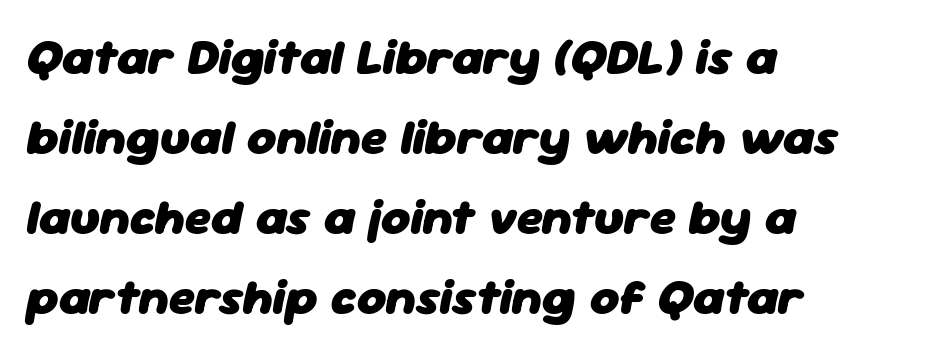
Q: Is the text bold? A: Yes.
Q: Is the text italic (slanted)? A: Yes, it leans right by about 11 degrees.
Q: Is the text underlined? A: No.
Q: How is the paragraph aligned? A: Left-aligned.
Q: Is the spacing between letters normal or unusually wide? A: Normal.
Q: Is the spacing between lines tight, normal or loose? A: Normal.
Q: Width (condensed, normal, or wide)? A: Normal.
Q: Stroke contrast? A: Low.
Q: x-height? A: Medium.
Q: Monospaced? A: No.
